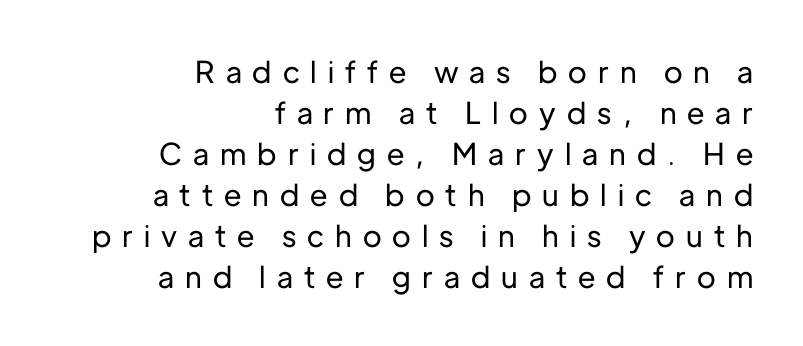
Rule under the text: the space is simply empty. Line ends are locked; line starts wander. What kind of face is this? One without serifs — a sans. Vertical spacing — default. You can tell it's not italic because the verticals are truly vertical.
